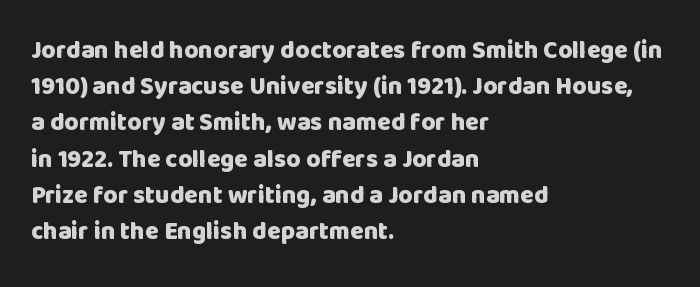
The image shows 25 px bold type, upright; set left-aligned, normal line spacing (1.45x), normal letter spacing, not underlined.
